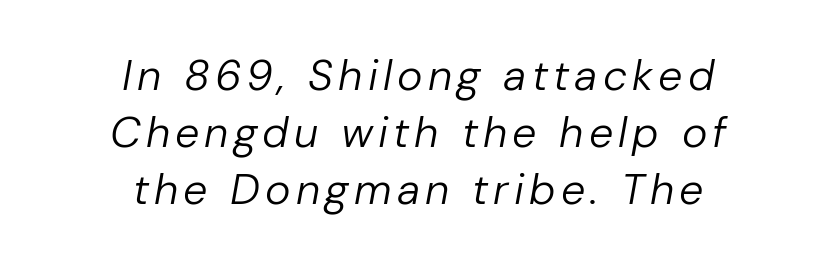
The image shows 43 px regular-weight type, italic (leaning right); set centered, normal line spacing (1.32x), not underlined; low stroke contrast and a medium x-height.
